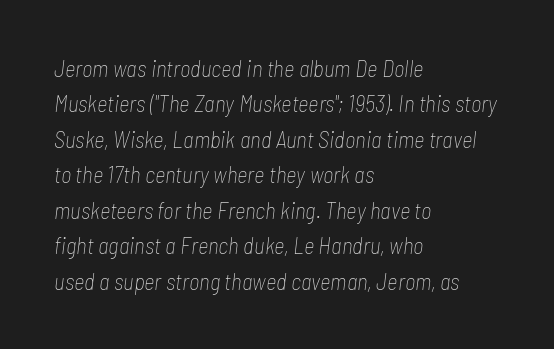
{"italic": "yes", "lean": "right", "slant_degrees": 7, "bold": "no", "underline": "no", "align": "left", "line_spacing": "normal", "line_spacing_ratio": 1.54, "letter_spacing": "normal", "letter_spacing_em": 0.0, "glyph_px": 23}
